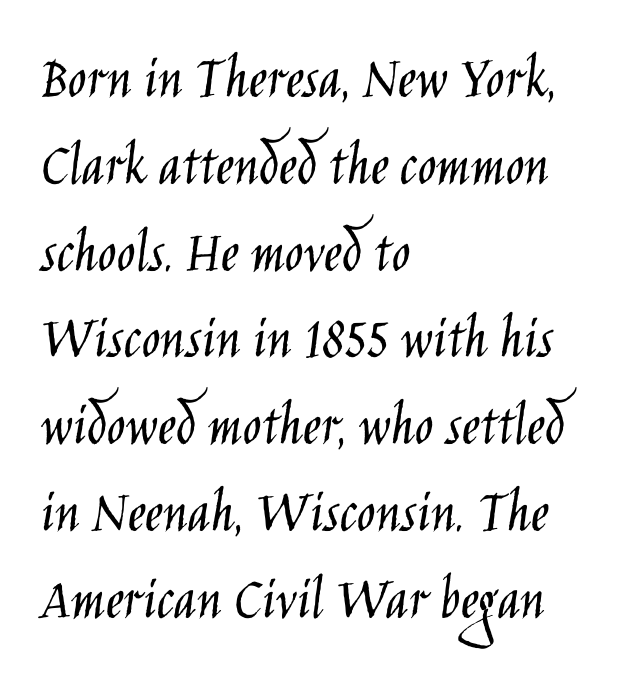
Layout note: lines flush left. The gap between lines stays unmarked. Caption: standard tracking, unaltered. Stroke terminals: plain, sans-serif.
